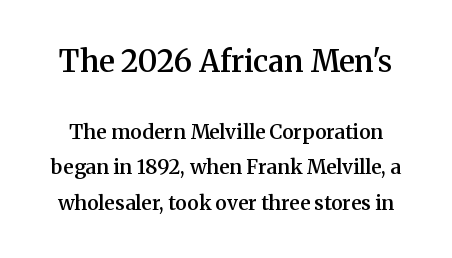
The image shows 30 px semibold serif type, upright; set line spacing 1.77x, normal letter spacing, not underlined; the first (top) block is 1.5x larger; medium stroke contrast and a medium x-height.
